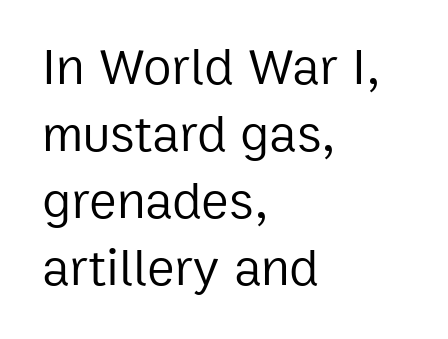
{"serif": "no", "italic": "no", "bold": "no", "weight": "regular", "width": "normal", "stroke_contrast": "low", "x_height": "medium", "monospaced": "no", "underline": "no", "align": "left", "line_spacing": "normal", "line_spacing_ratio": 1.29, "letter_spacing": "normal", "letter_spacing_em": 0.0, "glyph_px": 52}
